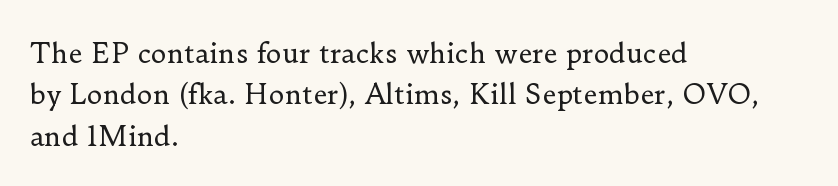
The image shows 27 px text type, upright; set left-aligned, normal line spacing (1.53x), normal letter spacing, not underlined.
